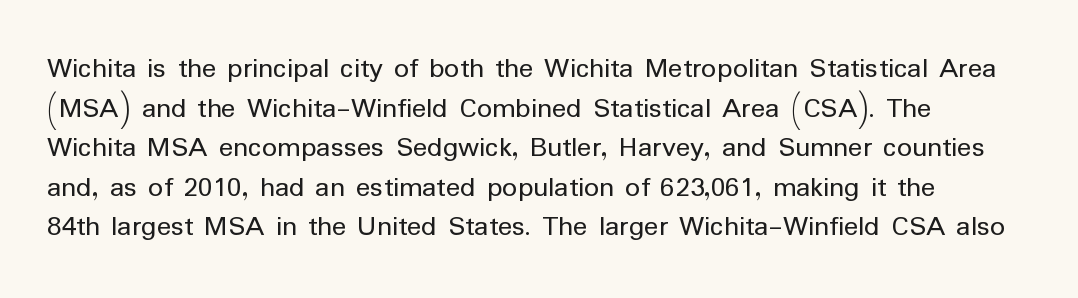
Q: Is the text bold? A: No.
Q: Is the text italic (slanted)? A: No, it is upright.
Q: Is the typeface a serif or a sans-serif typeface? A: Sans-serif.
Q: Is the text underlined? A: No.
Q: How is the paragraph aligned? A: Left-aligned.
Q: Is the spacing between letters normal or unusually wide? A: Normal.
Q: Is the spacing between lines tight, normal or loose? A: Normal.
Q: Width (condensed, normal, or wide)? A: Normal.
Q: Stroke contrast? A: Low.
Q: x-height? A: Medium.
Q: Monospaced? A: No.
